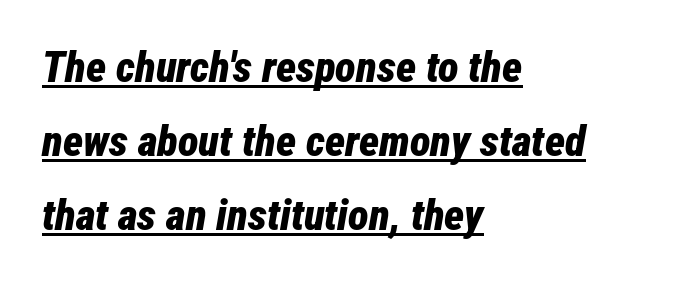
Is this a fixed-width face? No — the glyphs have proportional, varying widths. The characters look thick and weighty, a clear bold. Style check: oblique. This is underlined copy, the kind a proofreader might mark for attention.
